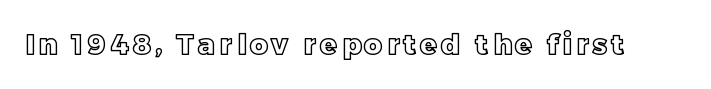
The image shows 28 px text type, upright; set not underlined; a large x-height.
